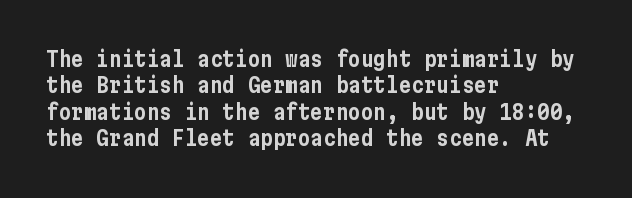
Q: Is the text italic (slanted)? A: No, it is upright.
Q: Is the text underlined? A: No.
Q: How is the paragraph aligned? A: Left-aligned.
Q: Is the spacing between letters normal or unusually wide? A: Normal.
Q: Is the spacing between lines tight, normal or loose? A: Normal.
